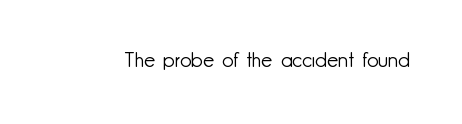
Q: Is the text bold? A: No.
Q: Is the text italic (slanted)? A: No, it is upright.
Q: Is the text underlined? A: No.
Q: Is the spacing between letters normal or unusually wide? A: Normal.
